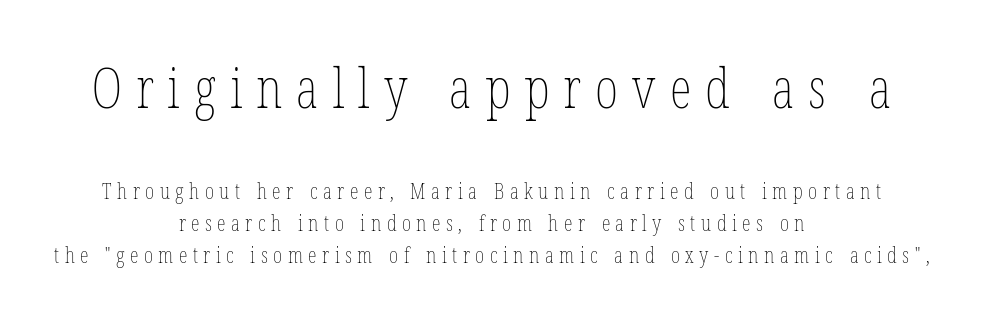
Q: Is the text bold? A: No.
Q: Is the text italic (slanted)? A: No, it is upright.
Q: Is the text underlined? A: No.
Q: How is the paragraph aligned? A: Centered.
Q: Is the spacing between letters normal or unusually wide? A: Unusually wide.
Q: Is the spacing between lines tight, normal or loose? A: Normal.
Q: Which block of text is set in a larger size, the first (top) or the second (bottom)? A: The first (top) one.
Q: Width (condensed, normal, or wide)? A: Condensed.
Q: Stroke contrast? A: Low.
Q: x-height? A: Medium.
Q: Monospaced? A: No.
